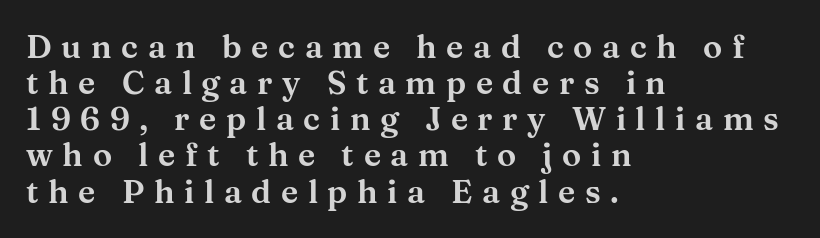
The image shows 32 px wide serif type, upright; set left-aligned, tight line spacing (1.13x), unusually wide letter spacing (+0.3 em), not underlined; medium stroke contrast and a medium x-height.
